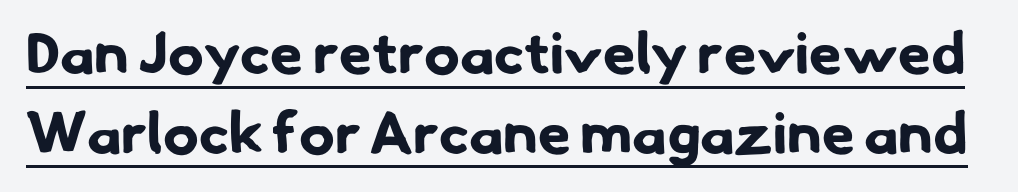
{"serif": "no", "bold": "yes", "weight": "bold", "width": "normal", "stroke_contrast": "low", "x_height": "small", "monospaced": "no", "underline": "yes", "line_spacing": "normal", "line_spacing_ratio": 1.35, "letter_spacing": "normal", "letter_spacing_em": 0.0, "glyph_px": 59}
